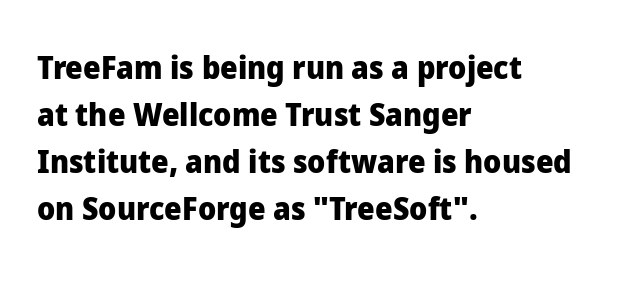
The image shows 31 px heavy sans-serif type, upright; set left-aligned, normal line spacing (1.52x), normal letter spacing, not underlined; low stroke contrast and a medium x-height.
